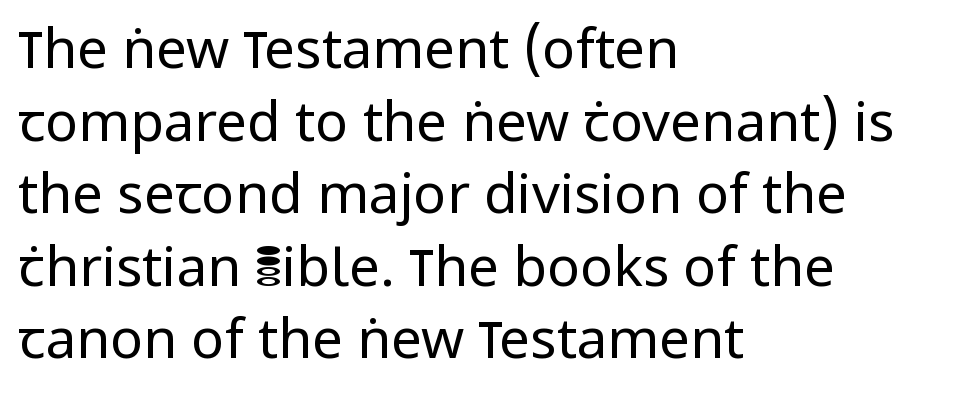
Q: Is the text bold? A: No.
Q: Is the text italic (slanted)? A: No, it is upright.
Q: Is the typeface a serif or a sans-serif typeface? A: Sans-serif.
Q: Is the text underlined? A: No.
Q: How is the paragraph aligned? A: Left-aligned.
Q: Is the spacing between letters normal or unusually wide? A: Normal.
Q: Is the spacing between lines tight, normal or loose? A: Normal.
Q: Width (condensed, normal, or wide)? A: Normal.
Q: Stroke contrast? A: Low.
Q: x-height? A: Medium.
Q: Monospaced? A: No.
